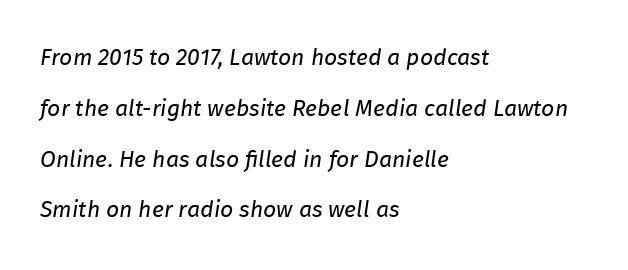
Q: Is the text bold? A: No.
Q: Is the text italic (slanted)? A: Yes, it leans right by about 8 degrees.
Q: Is the text underlined? A: No.
Q: How is the paragraph aligned? A: Left-aligned.
Q: Is the spacing between letters normal or unusually wide? A: Normal.
Q: Is the spacing between lines tight, normal or loose? A: Loose.
